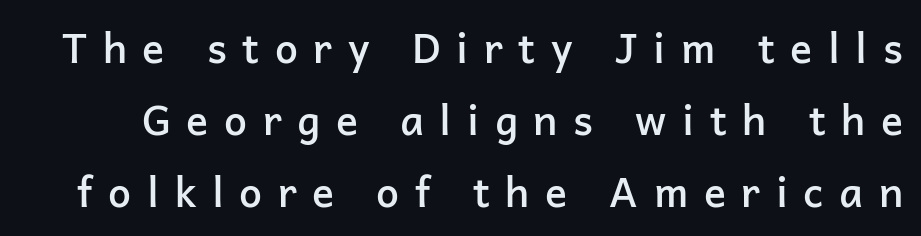
Characters follow at a spacing far wider than the type designer built in. The passage shown is semibold, sitting just below true bold. Unlike italic type, these characters show no tilt at all. The letters advance in unequal steps, a hallmark of proportional type. The passage shown is not underscored anywhere.
